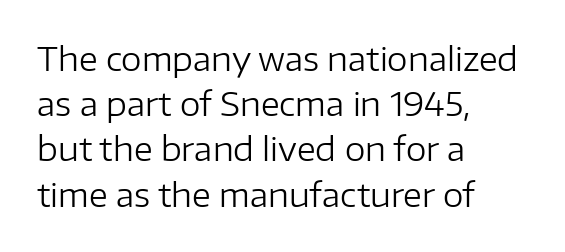
{"serif": "no", "italic": "no", "bold": "no", "weight": "regular", "width": "normal", "stroke_contrast": "low", "x_height": "medium", "monospaced": "no", "underline": "no", "align": "left", "line_spacing": "normal", "line_spacing_ratio": 1.37, "letter_spacing": "normal", "letter_spacing_em": 0.0, "glyph_px": 33}
